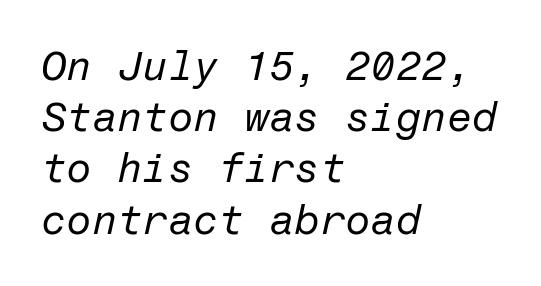
The image shows 41 px regular-weight type, italic (leaning right); set left-aligned, normal line spacing (1.25x), normal letter spacing, not underlined; low stroke contrast and a medium x-height.
